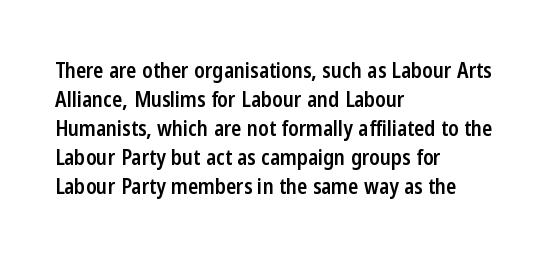
The image shows 21 px text type, upright; set left-aligned, normal line spacing (1.38x), normal letter spacing, not underlined.
